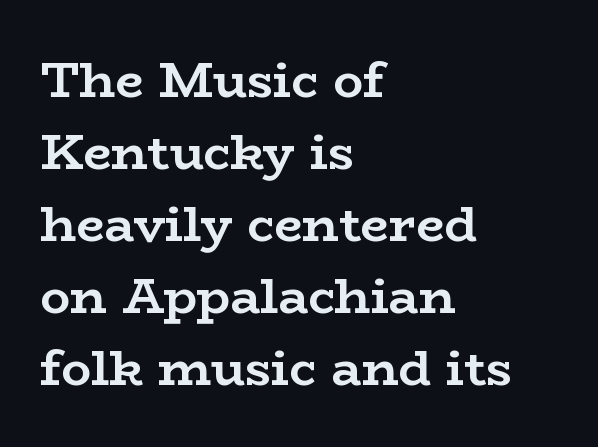
The rag falls on the right side of this text block. The area under the type is left untouched. A full-strength bold gives these letters their thick strokes. This is serif lettering, the kind often seen in printed books. Interline gaps are of average width in this sample.
